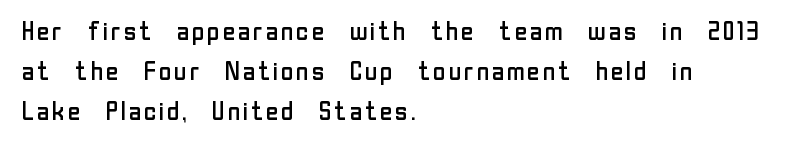
Q: Is the text bold? A: No.
Q: Is the text italic (slanted)? A: No, it is upright.
Q: Is the text underlined? A: No.
Q: How is the paragraph aligned? A: Left-aligned.
Q: Is the spacing between letters normal or unusually wide? A: Normal.
Q: Is the spacing between lines tight, normal or loose? A: Normal.
